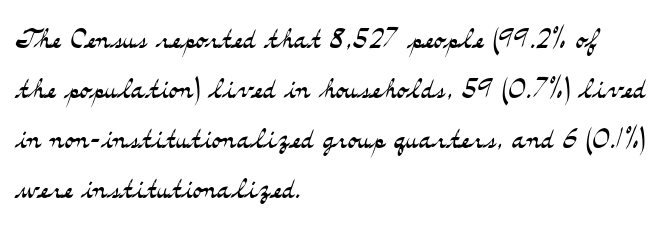
{"serif": "yes", "bold": "no", "weight": "light", "width": "wide", "stroke_contrast": "medium", "x_height": "small", "monospaced": "no", "underline": "no", "align": "left", "line_spacing": "normal", "line_spacing_ratio": 1.35, "letter_spacing": "normal", "letter_spacing_em": 0.0, "glyph_px": 37}
